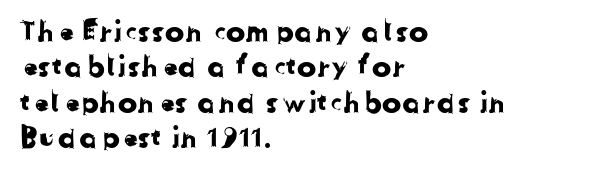
The gap between lines stays unmarked. Short and long lines alike share a common starting point at left. Tracking here is standard; glyphs follow each other at the usual distance. The letters carry no serifs — their stems end cleanly without finishing strokes. Spacing verdict: proportional, widths tailored to each character.
